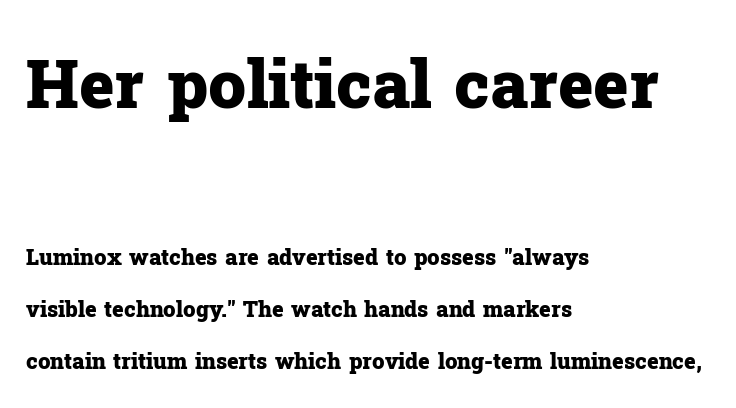
{"serif": "yes", "italic": "no", "bold": "yes", "weight": "heavy", "width": "normal", "stroke_contrast": "low", "x_height": "medium", "monospaced": "no", "underline": "no", "align": "left", "line_spacing": "loose", "line_spacing_ratio": 2.36, "letter_spacing": "normal", "letter_spacing_em": 0.0, "larger_block": "first", "size_ratio": 3.05, "glyph_px": 67}
